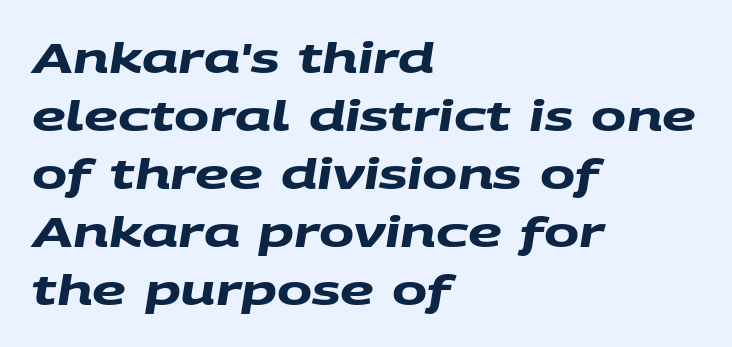
{"serif": "no", "bold": "yes", "weight": "heavy", "width": "wide", "stroke_contrast": "medium", "x_height": "large", "monospaced": "no", "underline": "no", "align": "left", "line_spacing": "normal", "line_spacing_ratio": 1.38, "letter_spacing": "normal", "letter_spacing_em": 0.0, "glyph_px": 42}
